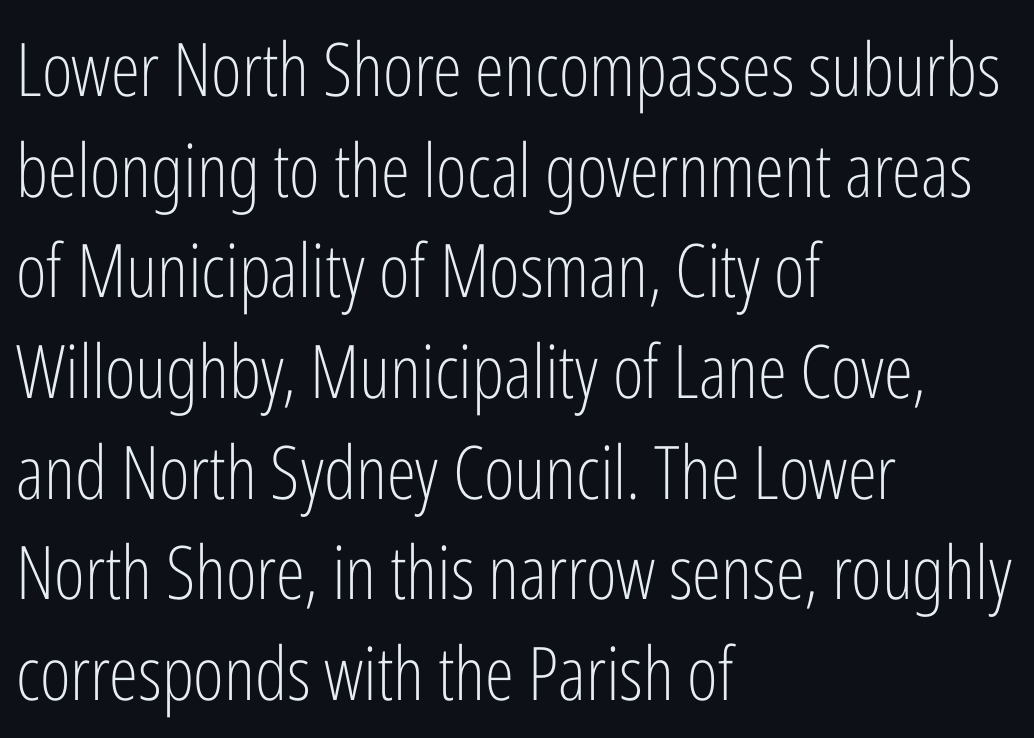
Q: Is the text bold? A: No.
Q: Is the text italic (slanted)? A: No, it is upright.
Q: Is the typeface a serif or a sans-serif typeface? A: Sans-serif.
Q: Is the text underlined? A: No.
Q: How is the paragraph aligned? A: Left-aligned.
Q: Is the spacing between letters normal or unusually wide? A: Normal.
Q: Is the spacing between lines tight, normal or loose? A: Normal.
Q: Width (condensed, normal, or wide)? A: Condensed.
Q: Stroke contrast? A: Low.
Q: x-height? A: Medium.
Q: Monospaced? A: No.
